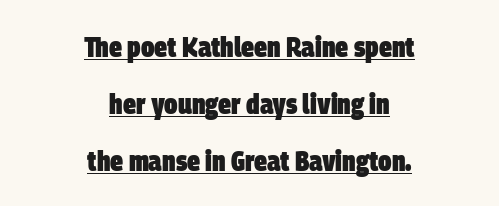
The image shows 29 px heavy, condensed sans-serif type; set centered, loose line spacing (1.96x), normal letter spacing, underlined; low stroke contrast and a large x-height.
